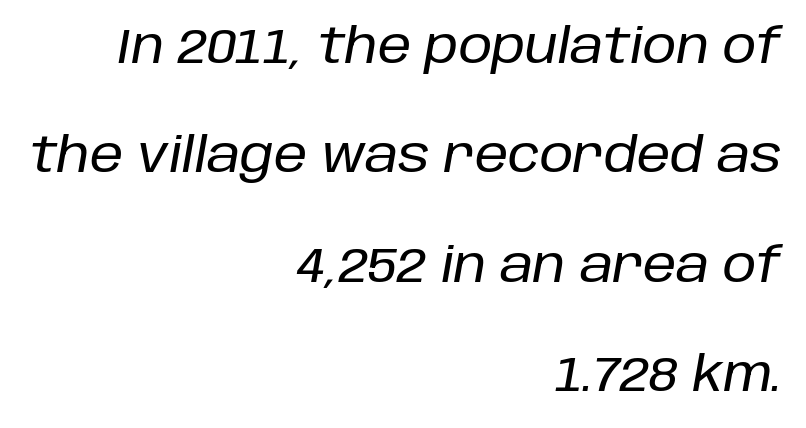
{"italic": "yes", "lean": "right", "slant_degrees": 10, "width": "normal", "stroke_contrast": "low", "x_height": "large", "monospaced": "no", "underline": "no", "align": "right", "line_spacing": "loose", "line_spacing_ratio": 2.28, "letter_spacing": "normal", "letter_spacing_em": 0.0, "glyph_px": 48}
